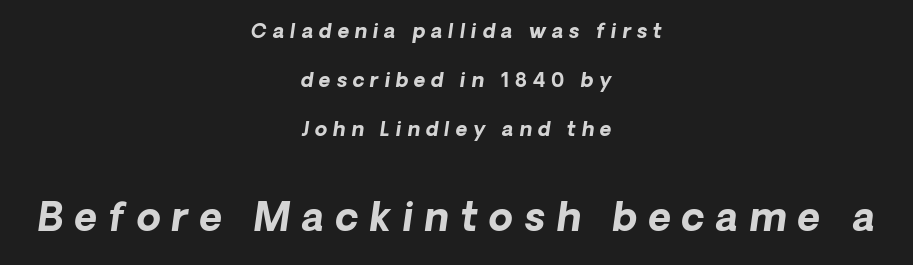
The tracking reads as deliberately expanded to a designer's eye. Decoration check: the copy has no underline. Character widths vary here, with narrow letters taking less room than wide ones. If you measured baseline to baseline, you'd find a long distance.
